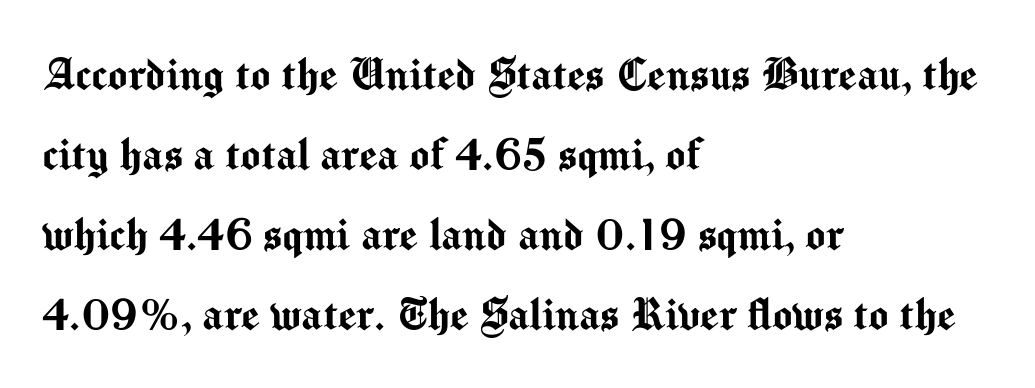
{"serif": "no", "italic": "no", "width": "normal", "stroke_contrast": "medium", "x_height": "medium", "monospaced": "no", "underline": "no", "align": "left", "line_spacing": "normal", "line_spacing_ratio": 1.54, "letter_spacing": "normal", "letter_spacing_em": 0.0, "glyph_px": 52}
